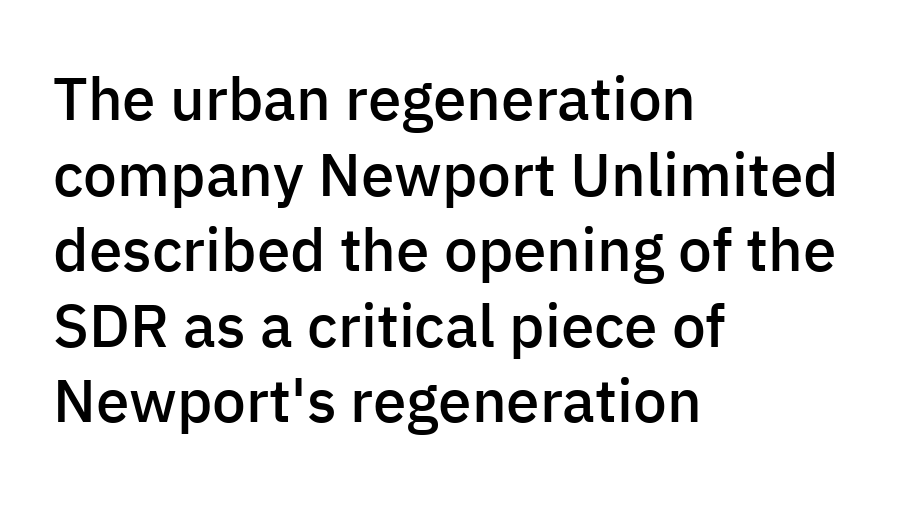
{"serif": "no", "italic": "no", "bold": "semi", "weight": "semibold", "width": "normal", "stroke_contrast": "low", "x_height": "medium", "monospaced": "no", "underline": "no", "align": "left", "line_spacing": "normal", "line_spacing_ratio": 1.26, "letter_spacing": "normal", "letter_spacing_em": 0.0, "glyph_px": 60}
